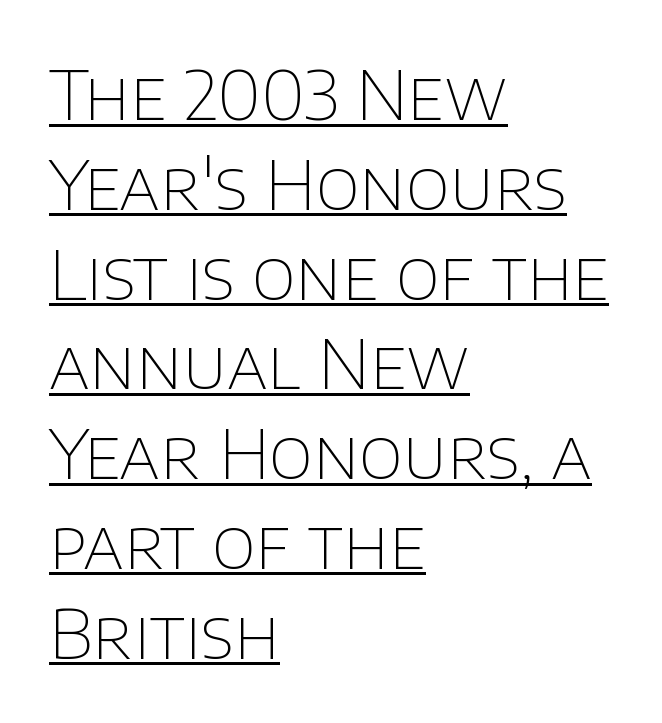
The image shows 68 px thin sans-serif type, upright; set left-aligned, normal line spacing (1.32x), normal letter spacing, underlined; low stroke contrast and a large x-height.
